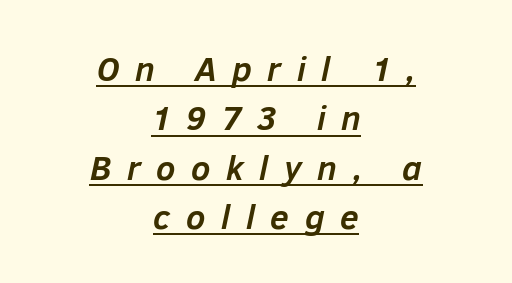
Q: Is the text bold? A: Yes.
Q: Is the text italic (slanted)? A: Yes, it leans right by about 12 degrees.
Q: Is the text underlined? A: Yes.
Q: How is the paragraph aligned? A: Centered.
Q: Is the spacing between letters normal or unusually wide? A: Unusually wide.
Q: Is the spacing between lines tight, normal or loose? A: Normal.
Q: Width (condensed, normal, or wide)? A: Normal.
Q: Stroke contrast? A: Low.
Q: x-height? A: Medium.
Q: Monospaced? A: No.
